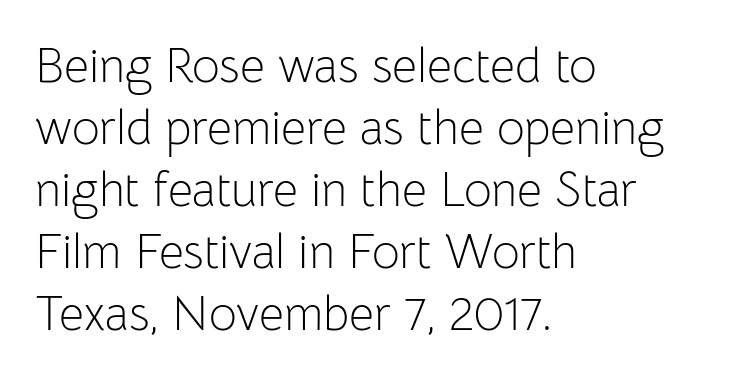
The rows are spaced the way most documents space them. Spacing verdict: proportional, widths tailored to each character. Letters rest on an invisible, unmarked baseline. Notice how the passage keeps a crisp vertical edge on the left only. Look at the bottom of the vertical strokes: they stop flat, with no serifs. The tracking reads as untouched default to a designer's eye.
